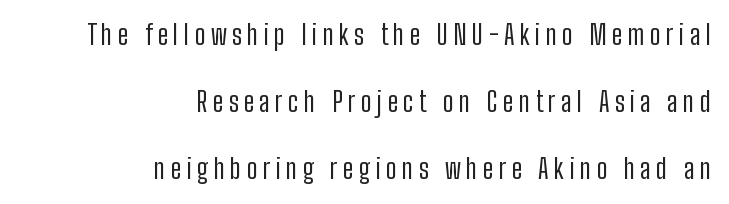
Descenders hang freely into open space. Vertical spacing — loose. These lines are set flush right with a ragged left edge. A typesetter would mark this as roman, not italic. No heavy texture on the line: the type isn't bold.
